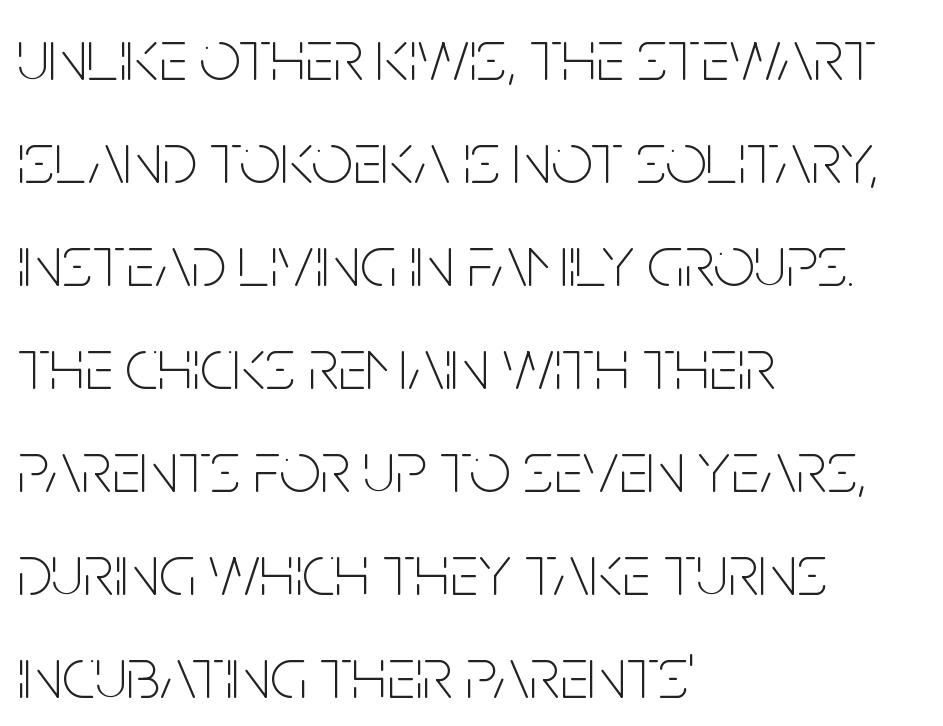
Q: Is the text bold? A: No.
Q: Is the text italic (slanted)? A: No, it is upright.
Q: Is the typeface a serif or a sans-serif typeface? A: Sans-serif.
Q: Is the text underlined? A: No.
Q: How is the paragraph aligned? A: Left-aligned.
Q: Is the spacing between letters normal or unusually wide? A: Normal.
Q: Is the spacing between lines tight, normal or loose? A: Normal.
Q: Width (condensed, normal, or wide)? A: Condensed.
Q: Stroke contrast? A: Low.
Q: x-height? A: Large.
Q: Monospaced? A: No.
